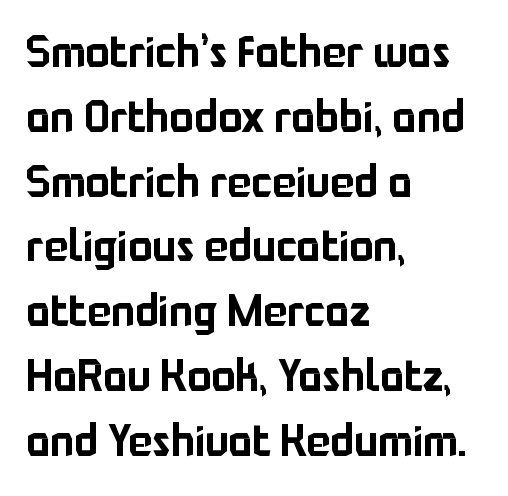
The image shows 45 px sans-serif type, upright; set left-aligned, normal line spacing (1.44x), normal letter spacing, not underlined; low stroke contrast and a medium x-height.
